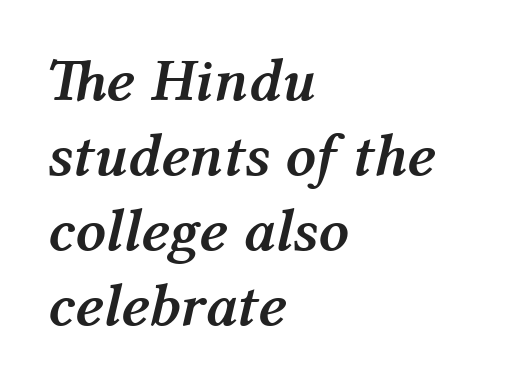
The image shows 60 px semibold type, italic (leaning right); set left-aligned, normal line spacing (1.25x), normal letter spacing, not underlined; medium stroke contrast and a medium x-height.
